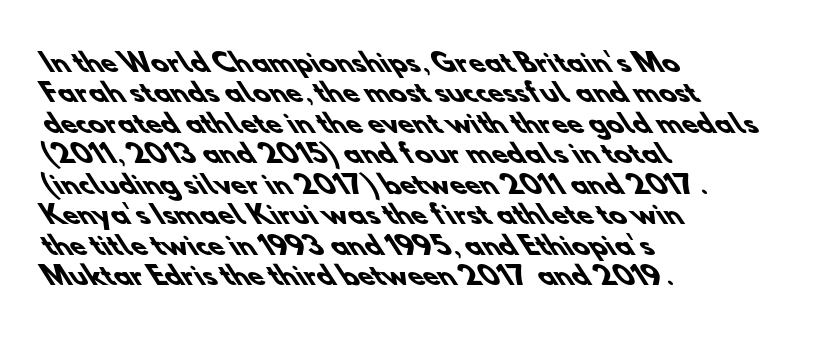
Summary of weight: heavy, a full bold. Lines of text with bare space underneath. Notice how the passage keeps a crisp vertical edge on the left only. The passage shown has conventional tracking throughout.
